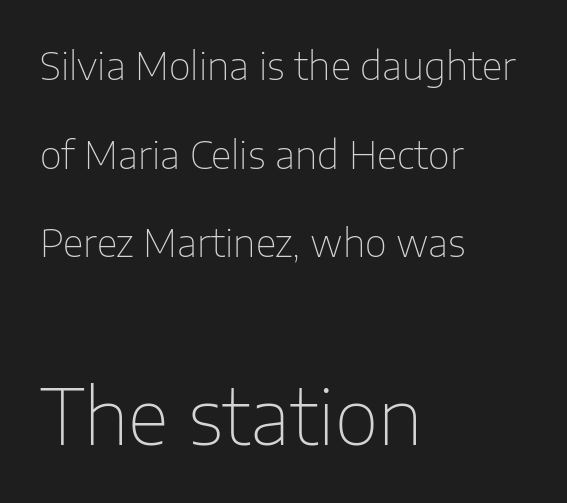
Q: Is the text bold? A: No.
Q: Is the text italic (slanted)? A: No, it is upright.
Q: Is the typeface a serif or a sans-serif typeface? A: Sans-serif.
Q: Is the text underlined? A: No.
Q: How is the paragraph aligned? A: Left-aligned.
Q: Is the spacing between letters normal or unusually wide? A: Normal.
Q: Is the spacing between lines tight, normal or loose? A: Loose.
Q: Which block of text is set in a larger size, the first (top) or the second (bottom)? A: The second (bottom) one.
Q: Width (condensed, normal, or wide)? A: Normal.
Q: Stroke contrast? A: Low.
Q: x-height? A: Medium.
Q: Monospaced? A: No.
